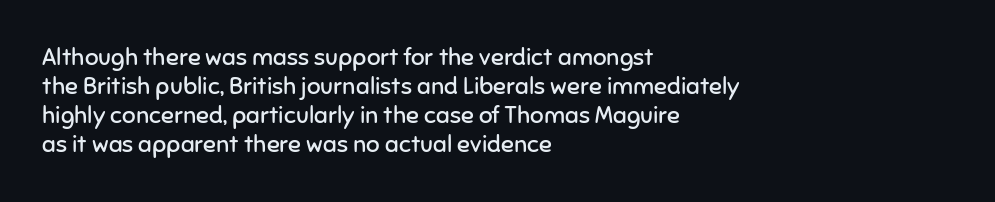
The strokes carry an ordinary text weight at most. Default kerning and tracking; the words read as compact shapes. The gap between lines stays unmarked. Does the lettering tilt? It doesn't — this is upright.
